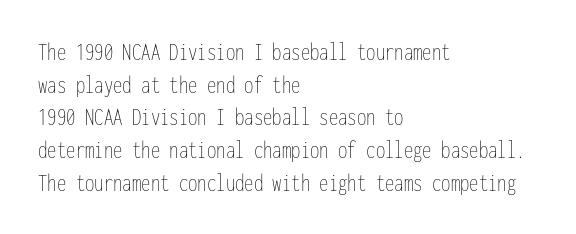
{"italic": "no", "bold": "no", "underline": "no", "align": "left", "line_spacing": "normal", "line_spacing_ratio": 1.31, "letter_spacing": "normal", "letter_spacing_em": 0.0, "glyph_px": 25}
